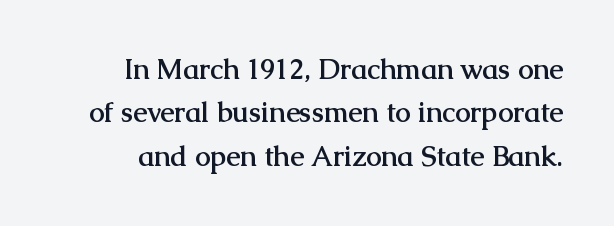
Q: Is the text bold? A: Yes.
Q: Is the text italic (slanted)? A: No, it is upright.
Q: Is the typeface a serif or a sans-serif typeface? A: Serif.
Q: Is the text underlined? A: No.
Q: Is the spacing between letters normal or unusually wide? A: Normal.
Q: Is the spacing between lines tight, normal or loose? A: Normal.
Q: Width (condensed, normal, or wide)? A: Normal.
Q: Stroke contrast? A: Medium.
Q: x-height? A: Medium.
Q: Monospaced? A: No.
